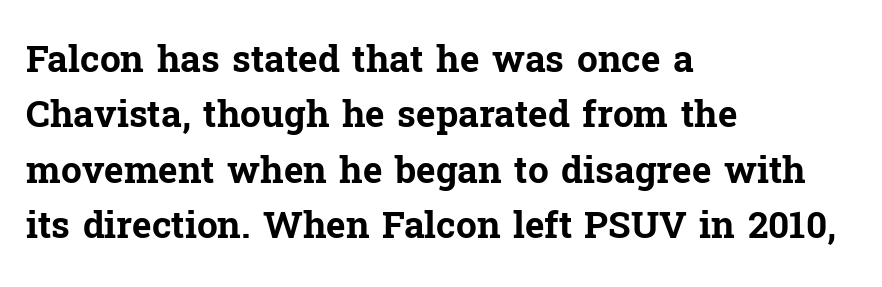
Q: Is the text bold? A: Yes.
Q: Is the text italic (slanted)? A: No, it is upright.
Q: Is the typeface a serif or a sans-serif typeface? A: Serif.
Q: Is the text underlined? A: No.
Q: How is the paragraph aligned? A: Left-aligned.
Q: Is the spacing between letters normal or unusually wide? A: Normal.
Q: Is the spacing between lines tight, normal or loose? A: Normal.
Q: Width (condensed, normal, or wide)? A: Normal.
Q: Stroke contrast? A: Low.
Q: x-height? A: Medium.
Q: Monospaced? A: No.
